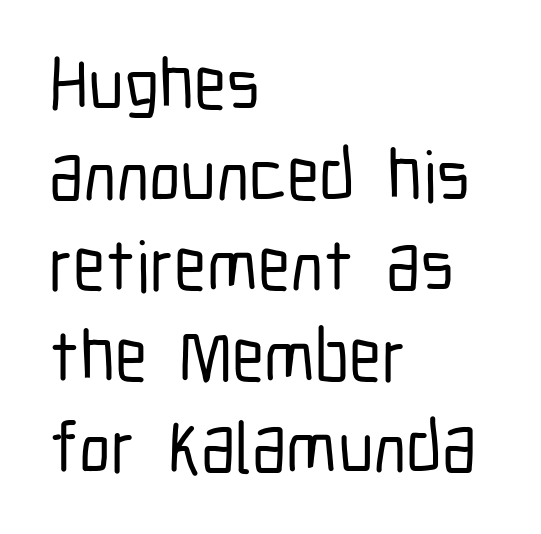
Q: Is the text italic (slanted)? A: No, it is upright.
Q: Is the typeface a serif or a sans-serif typeface? A: Sans-serif.
Q: Is the text underlined? A: No.
Q: How is the paragraph aligned? A: Left-aligned.
Q: Is the spacing between letters normal or unusually wide? A: Normal.
Q: Is the spacing between lines tight, normal or loose? A: Normal.
Q: Width (condensed, normal, or wide)? A: Condensed.
Q: Stroke contrast? A: Low.
Q: x-height? A: Medium.
Q: Monospaced? A: No.
